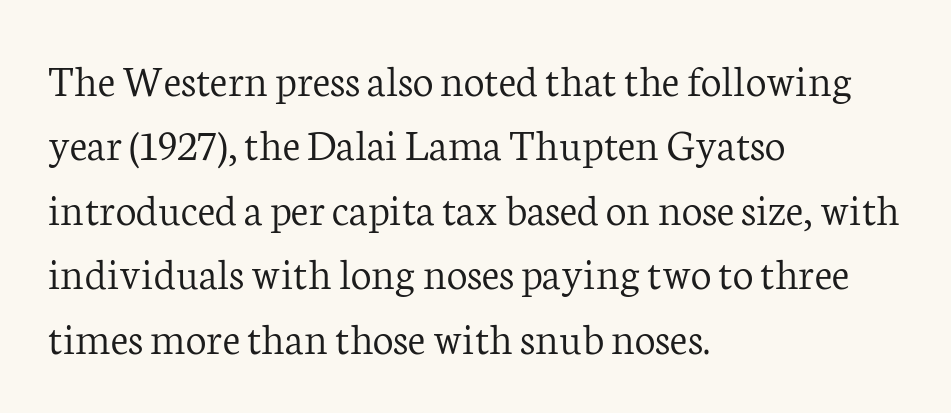
{"serif": "yes", "italic": "no", "bold": "no", "weight": "light", "width": "normal", "stroke_contrast": "low", "x_height": "medium", "monospaced": "no", "underline": "no", "align": "left", "line_spacing": "normal", "line_spacing_ratio": 1.4, "letter_spacing": "normal", "letter_spacing_em": 0.0, "glyph_px": 46}
